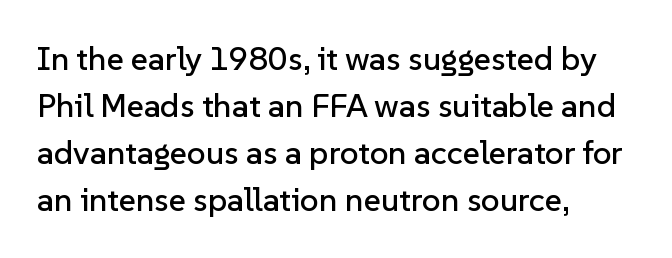
Q: Is the text italic (slanted)? A: No, it is upright.
Q: Is the typeface a serif or a sans-serif typeface? A: Sans-serif.
Q: Is the text underlined? A: No.
Q: How is the paragraph aligned? A: Left-aligned.
Q: Is the spacing between letters normal or unusually wide? A: Normal.
Q: Is the spacing between lines tight, normal or loose? A: Normal.
Q: Width (condensed, normal, or wide)? A: Normal.
Q: Stroke contrast? A: Low.
Q: x-height? A: Medium.
Q: Monospaced? A: No.
